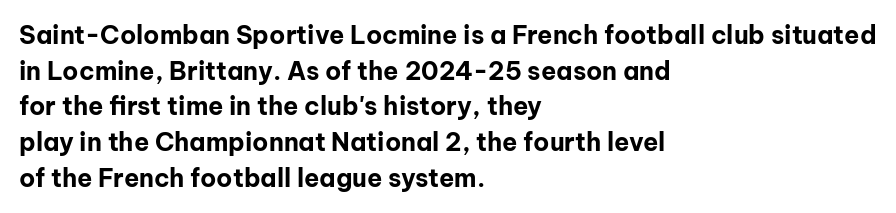
{"italic": "no", "bold": "yes", "underline": "no", "align": "left", "line_spacing": "normal", "line_spacing_ratio": 1.43, "letter_spacing": "normal", "letter_spacing_em": 0.0, "glyph_px": 25}
